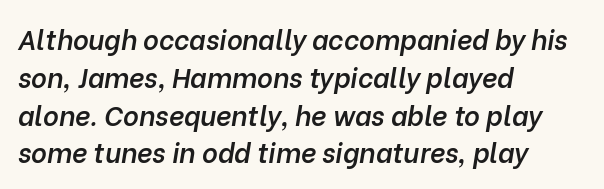
Every character sits at an angle, as italics do. Nothing unusual about the tracking: characters are spaced as the font intends. The glyphs are unaccompanied by any horizontal stroke below them. Rows of type keep a routine distance in the vertical direction. The lines in this sample share a left origin and differ only in where they stop.
